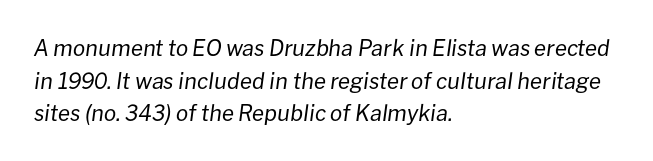
The image shows 22 px text type, italic (leaning right); set left-aligned, normal line spacing (1.48x), normal letter spacing, not underlined.
